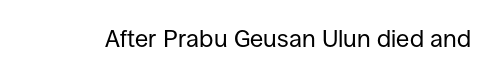
Only glyphs here, with clear space below each row. Notice how the stems are strictly vertical — no italics here. Between one letter and the next there's only the usual sliver of space. Is this a heavy cut? Hardly; it is regular or lighter.
